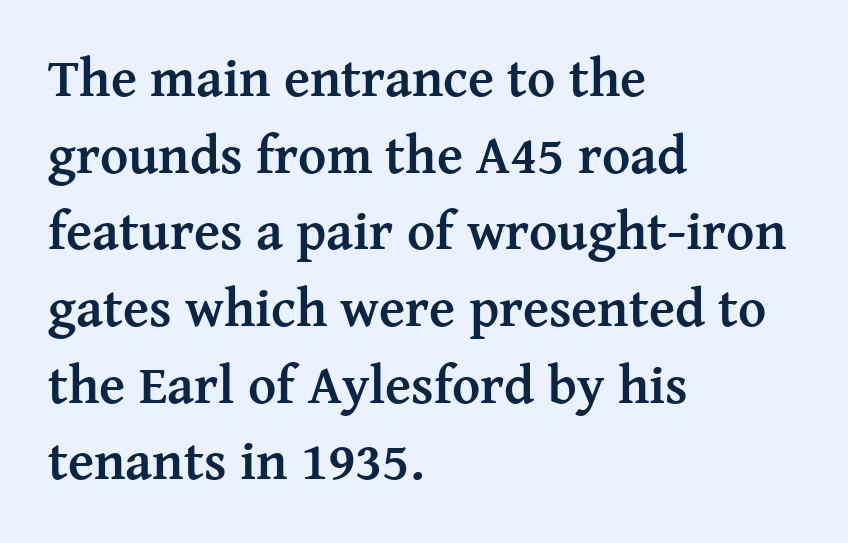
Is there much room between lines? A standard amount, neither cramped nor airy. This is roman type, the default non-slanted kind. Quick note: underline off. Emphasis by weight is at full strength: bold. Spacing between characters is what you'd get straight out of the box.
